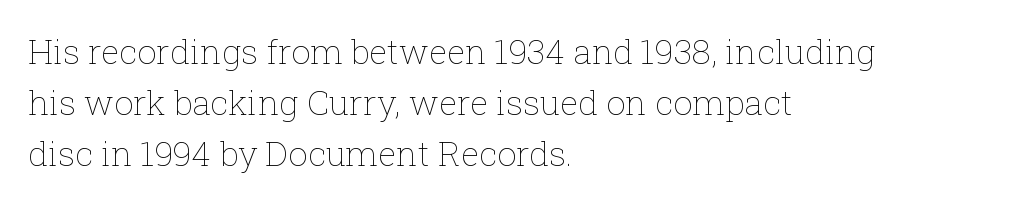
{"italic": "no", "bold": "no", "weight": "thin", "width": "normal", "stroke_contrast": "low", "x_height": "medium", "monospaced": "no", "underline": "no", "align": "left", "line_spacing": "normal", "line_spacing_ratio": 1.5, "letter_spacing": "normal", "letter_spacing_em": 0.0, "glyph_px": 34}
